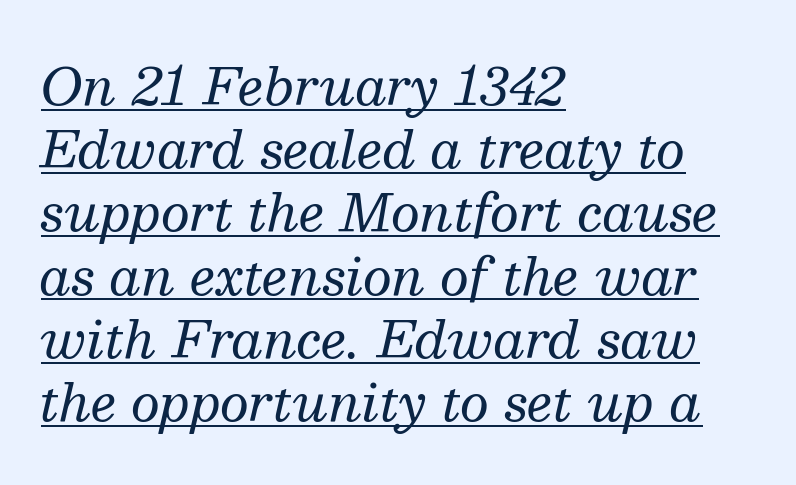
{"serif": "yes", "italic": "yes", "lean": "right", "slant_degrees": 13, "bold": "no", "weight": "regular", "width": "normal", "stroke_contrast": "medium", "x_height": "medium", "monospaced": "no", "underline": "yes", "align": "left", "line_spacing_ratio": 1.24, "letter_spacing": "normal", "letter_spacing_em": 0.0, "glyph_px": 51}
